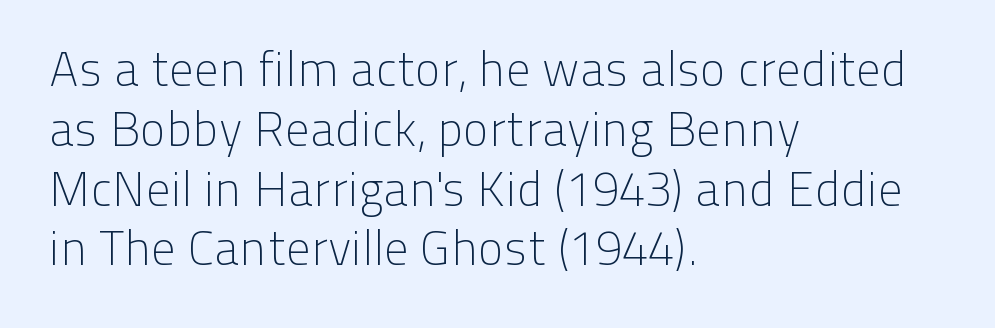
This sample is left-justified, so line endings fall wherever the words run out. Unlike italic type, these characters show no tilt at all. Here the glyphs are tracked normally, forming tight word shapes. A typesetter would call this proportional, since set widths differ per character. You can tell from the bare stems that sans-serif type was used. Just letters on the line, the space beneath them empty.
